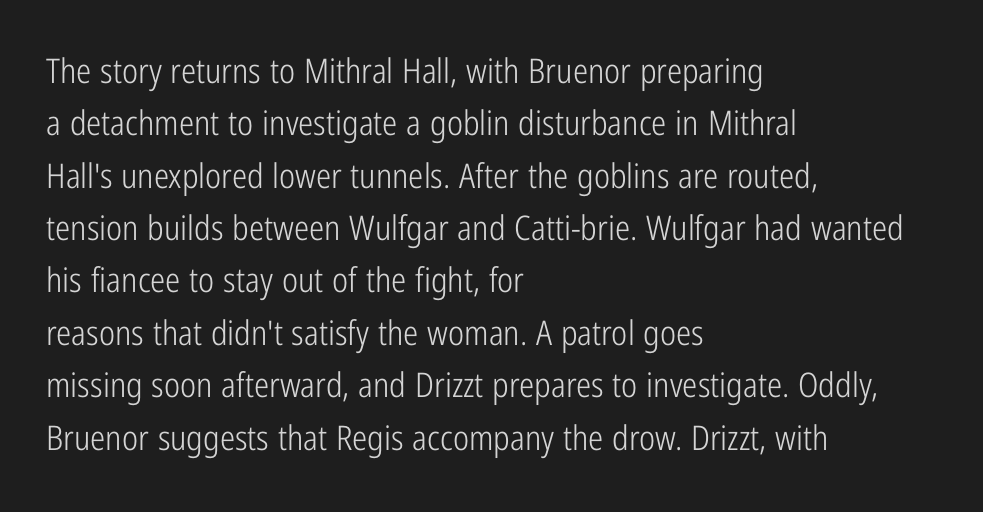
Q: Is the text bold? A: No.
Q: Is the text italic (slanted)? A: No, it is upright.
Q: Is the typeface a serif or a sans-serif typeface? A: Sans-serif.
Q: Is the text underlined? A: No.
Q: How is the paragraph aligned? A: Left-aligned.
Q: Is the spacing between letters normal or unusually wide? A: Normal.
Q: Is the spacing between lines tight, normal or loose? A: Normal.
Q: Width (condensed, normal, or wide)? A: Condensed.
Q: Stroke contrast? A: Low.
Q: x-height? A: Medium.
Q: Monospaced? A: No.
